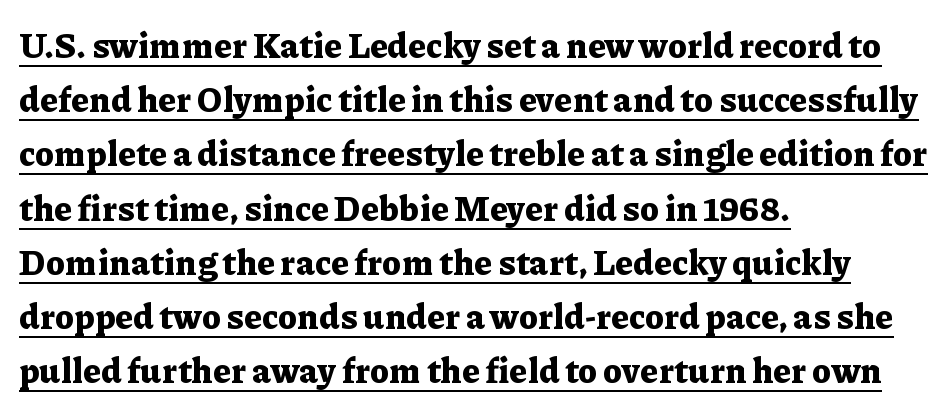
The image shows 35 px bold serif type, upright; set left-aligned, normal line spacing (1.55x), normal letter spacing, underlined; low stroke contrast and a medium x-height.
